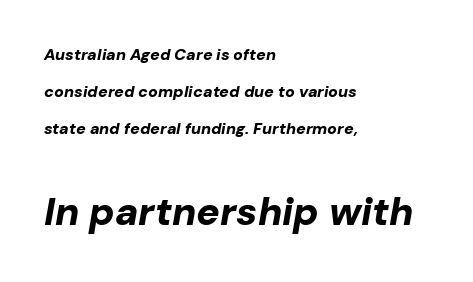
You can tell it's italic because the verticals aren't actually vertical. Anything drawn beneath the words? Only blank space. Each line starts at the same left margin while the right side varies. Think of a printed novel: that variable character pitch is what you see here.
